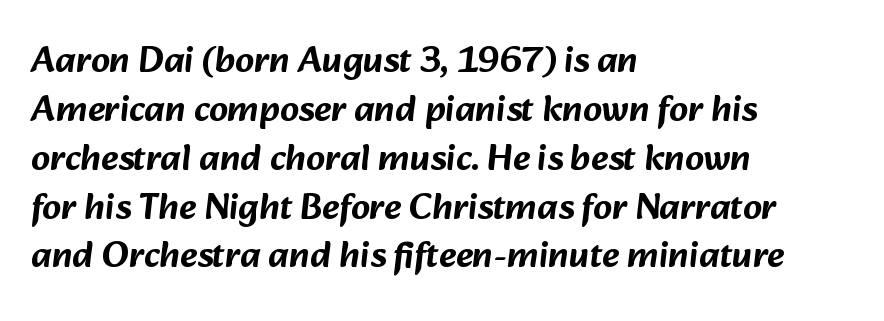
{"serif": "no", "width": "normal", "stroke_contrast": "low", "x_height": "medium", "monospaced": "no", "underline": "no", "align": "left", "line_spacing": "normal", "line_spacing_ratio": 1.32, "letter_spacing": "normal", "letter_spacing_em": 0.0, "glyph_px": 37}
